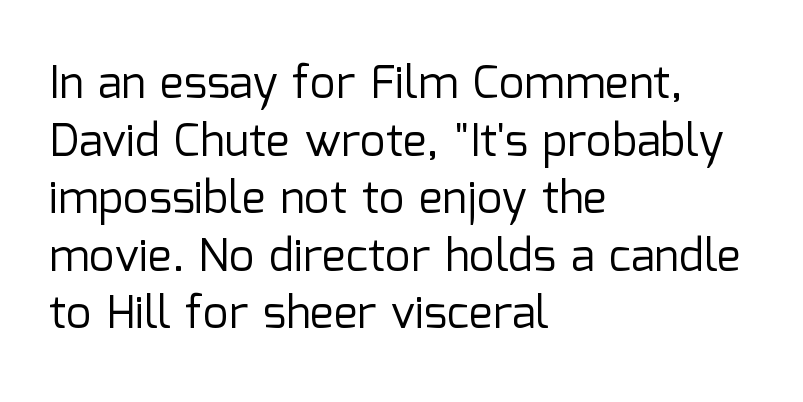
{"serif": "no", "italic": "no", "bold": "no", "weight": "regular", "width": "normal", "stroke_contrast": "low", "x_height": "medium", "monospaced": "no", "underline": "no", "align": "left", "line_spacing": "normal", "line_spacing_ratio": 1.28, "letter_spacing": "normal", "letter_spacing_em": 0.0, "glyph_px": 45}
